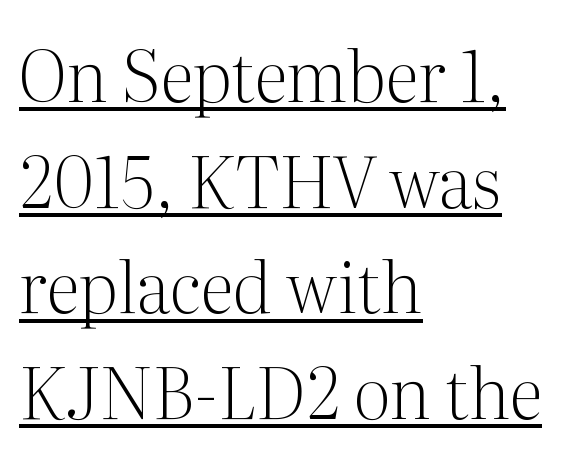
{"serif": "yes", "italic": "no", "bold": "no", "weight": "light", "width": "normal", "stroke_contrast": "medium", "x_height": "medium", "monospaced": "no", "underline": "yes", "align": "left", "line_spacing": "normal", "line_spacing_ratio": 1.51, "letter_spacing": "normal", "letter_spacing_em": 0.0, "glyph_px": 70}
